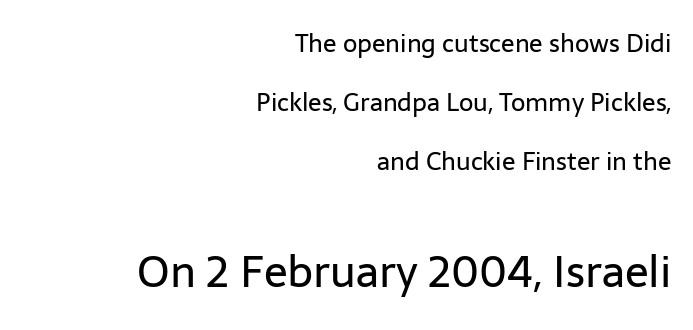
Q: Is the text bold? A: No.
Q: Is the text italic (slanted)? A: No, it is upright.
Q: Is the typeface a serif or a sans-serif typeface? A: Sans-serif.
Q: Is the text underlined? A: No.
Q: How is the paragraph aligned? A: Right-aligned.
Q: Is the spacing between letters normal or unusually wide? A: Normal.
Q: Is the spacing between lines tight, normal or loose? A: Loose.
Q: Which block of text is set in a larger size, the first (top) or the second (bottom)? A: The second (bottom) one.
Q: Width (condensed, normal, or wide)? A: Normal.
Q: Stroke contrast? A: Low.
Q: x-height? A: Medium.
Q: Monospaced? A: No.
